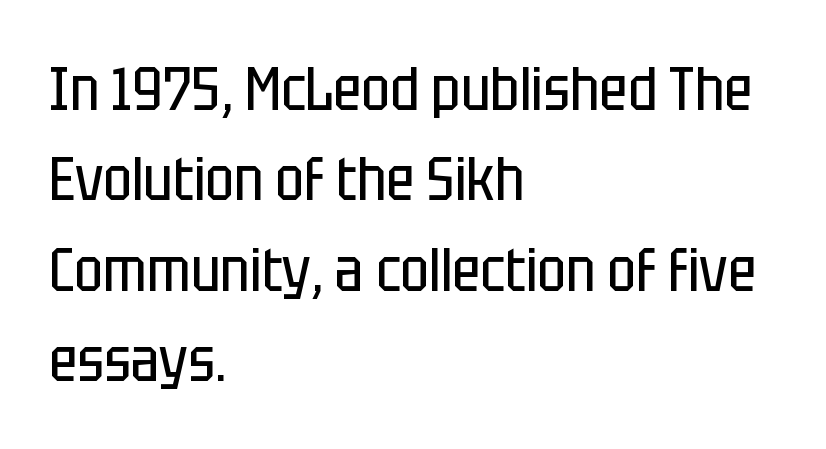
The letters advance in unequal steps, a hallmark of proportional type. Each word holds together tightly as a unit, with standard inter-letter gaps. Does the copy run flush right? No — it runs flush left. Successive baselines arrive at the customary interval. The font is comparable to plain body text, perhaps lighter.
